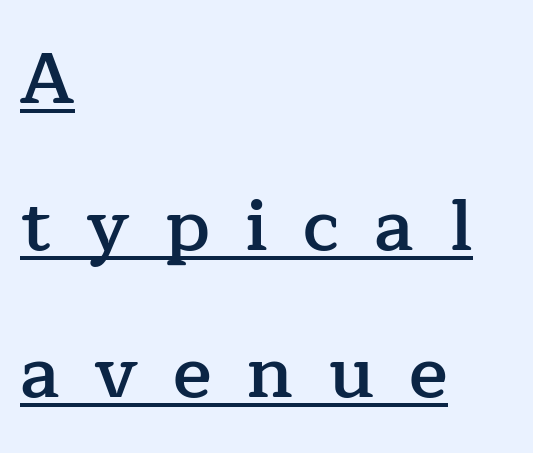
The image shows 72 px semibold serif type, upright; set left-aligned, loose line spacing (2.04x), unusually wide letter spacing (+0.49 em), underlined; low stroke contrast and a medium x-height.
